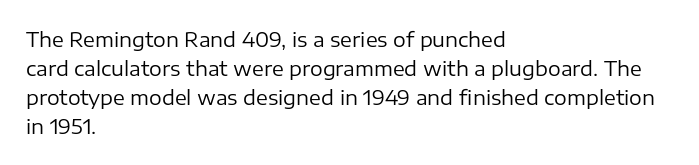
{"italic": "no", "bold": "no", "underline": "no", "align": "left", "line_spacing": "normal", "line_spacing_ratio": 1.45, "letter_spacing": "normal", "letter_spacing_em": 0.0, "glyph_px": 20}
